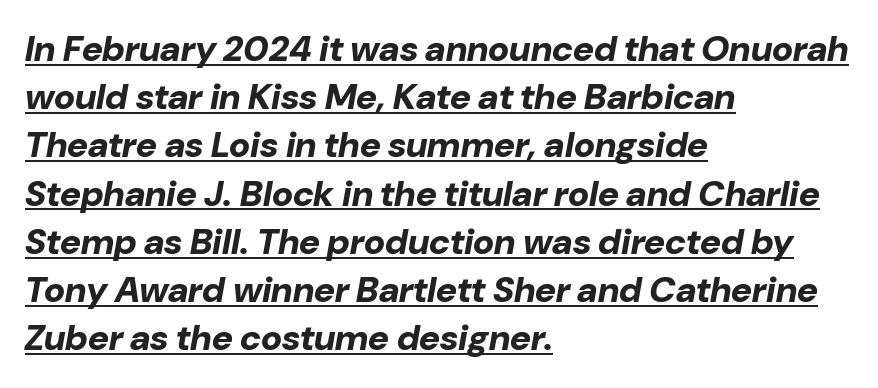
{"italic": "yes", "lean": "right", "slant_degrees": 10, "bold": "yes", "weight": "bold", "width": "normal", "stroke_contrast": "low", "x_height": "medium", "monospaced": "no", "underline": "yes", "align": "left", "line_spacing": "normal", "line_spacing_ratio": 1.34, "letter_spacing": "normal", "letter_spacing_em": 0.0, "glyph_px": 36}
